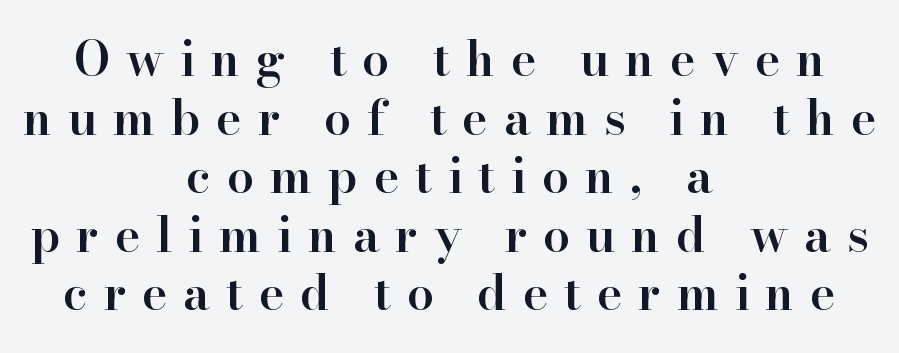
Q: Is the text bold? A: Semi-bold.
Q: Is the text italic (slanted)? A: No, it is upright.
Q: Is the typeface a serif or a sans-serif typeface? A: Serif.
Q: Is the text underlined? A: No.
Q: How is the paragraph aligned? A: Centered.
Q: Is the spacing between letters normal or unusually wide? A: Unusually wide.
Q: Width (condensed, normal, or wide)? A: Normal.
Q: Stroke contrast? A: High.
Q: x-height? A: Small.
Q: Monospaced? A: No.
